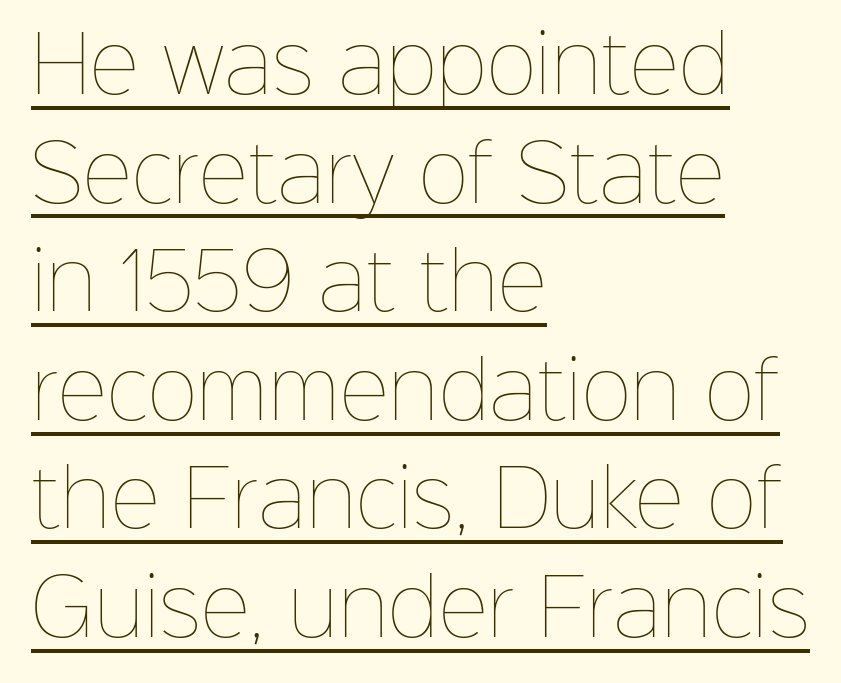
Q: Is the text bold? A: No.
Q: Is the text italic (slanted)? A: No, it is upright.
Q: Is the text underlined? A: Yes.
Q: How is the paragraph aligned? A: Left-aligned.
Q: Is the spacing between letters normal or unusually wide? A: Normal.
Q: Is the spacing between lines tight, normal or loose? A: Normal.
Q: Width (condensed, normal, or wide)? A: Normal.
Q: Stroke contrast? A: Low.
Q: x-height? A: Medium.
Q: Monospaced? A: No.
